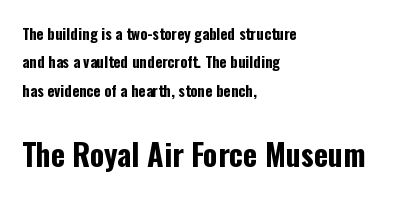
The specimen reads as upright at a glance. The lines in this sample share a left origin and differ only in where they stop. Is the lower block the larger one? Yes — the lower block carries the bigger type. Each glyph is drawn with heavy, bold strokes. You could not count columns in this text — the font is proportionally spaced. A clean baseline with only descenders dipping below it.
